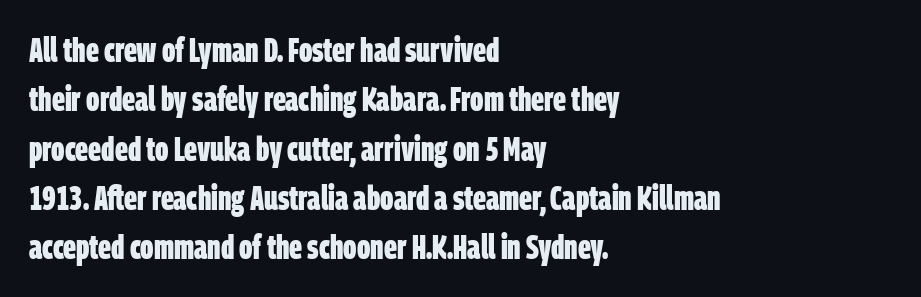
{"serif": "no", "bold": "yes", "weight": "bold", "width": "condensed", "stroke_contrast": "low", "x_height": "large", "monospaced": "no", "underline": "no", "align": "left", "line_spacing": "normal", "line_spacing_ratio": 1.45, "letter_spacing": "normal", "letter_spacing_em": 0.0, "glyph_px": 34}
